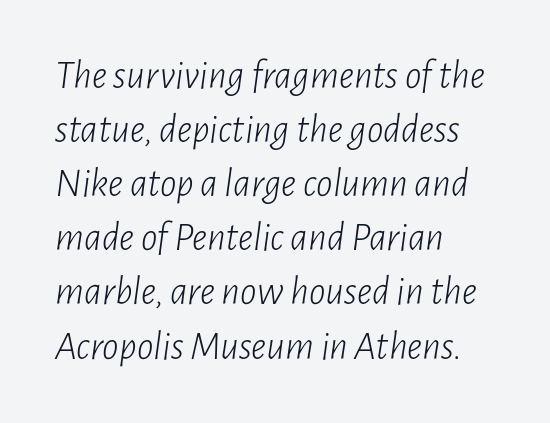
{"italic": "yes", "lean": "right", "slant_degrees": 7, "bold": "no", "weight": "light", "width": "condensed", "stroke_contrast": "low", "x_height": "medium", "monospaced": "no", "underline": "no", "align": "left", "line_spacing": "normal", "line_spacing_ratio": 1.32, "letter_spacing": "normal", "letter_spacing_em": 0.0, "glyph_px": 41}
